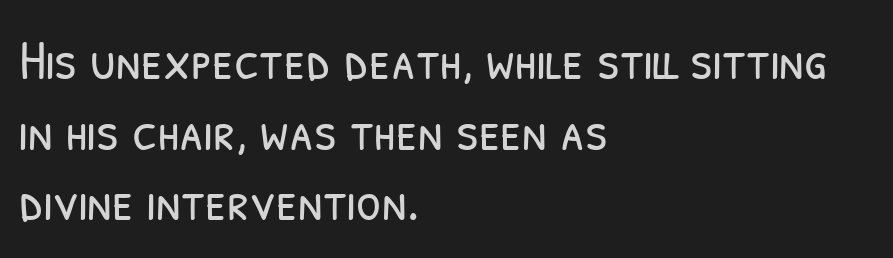
Tracking here is standard; glyphs follow each other at the usual distance. Spacing verdict: proportional, widths tailored to each character. Horizontally, the lines are justified to the leading edge only. What kind of face is this? One without serifs — a sans. The strokes are not fattened; the text isn't bold.
